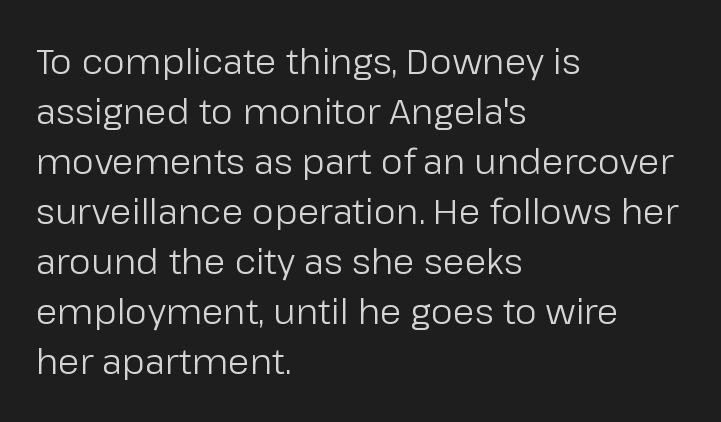
Layout note: lines flush left. It's the straight-up-and-down kind of type. The passage shown is typed in a proportional face where columns would drift. Evenly set lines give the paragraph a standard silhouette.
